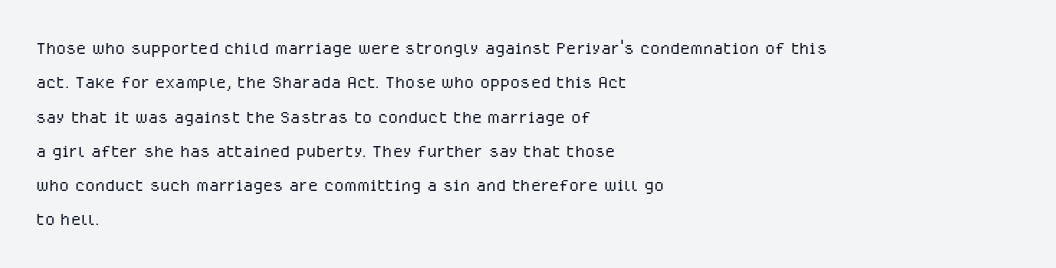
The image shows 23 px text type, upright; set left-aligned, normal line spacing (1.49x), normal letter spacing, not underlined.
